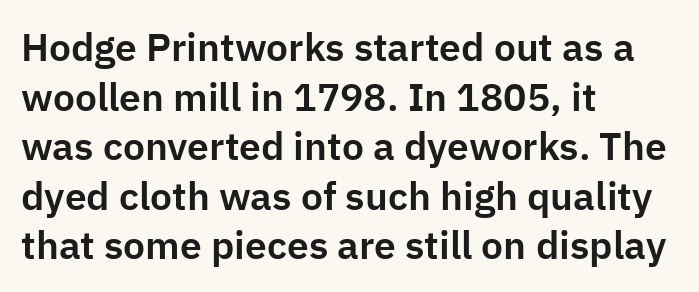
Q: Is the text italic (slanted)? A: No, it is upright.
Q: Is the typeface a serif or a sans-serif typeface? A: Sans-serif.
Q: Is the text underlined? A: No.
Q: How is the paragraph aligned? A: Left-aligned.
Q: Is the spacing between letters normal or unusually wide? A: Normal.
Q: Is the spacing between lines tight, normal or loose? A: Normal.
Q: Width (condensed, normal, or wide)? A: Normal.
Q: Stroke contrast? A: Low.
Q: x-height? A: Medium.
Q: Monospaced? A: No.
